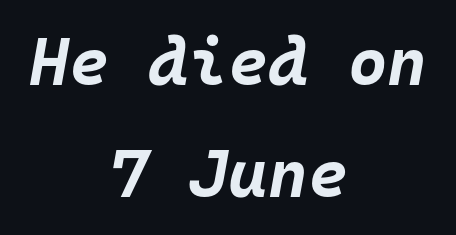
A typesetter would call this monospace, since all characters share one set width. What stands out about the letter spacing? Nothing — it is the standard amount. No word sits above an underline. Summary of weight: heavy, a full bold.
